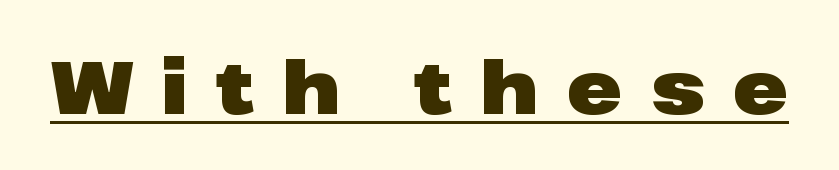
Proportional: the letters do not fall into vertical columns. Underline: present. As a designer I'd log this as weight 700, bold. Spacing between characters has been opened up far beyond the box default.
